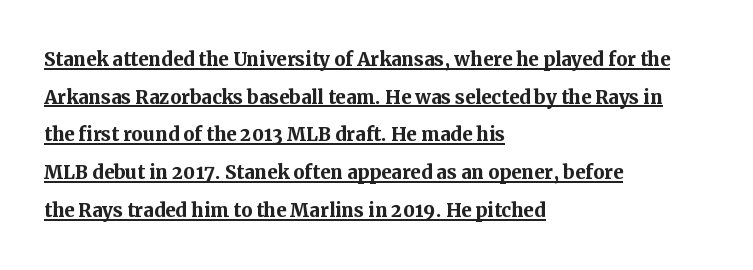
Weight: bold. One-word summary of the alignment: left. You can see a thin bar hugging the bottom of the glyphs. Unlike italic type, these characters show no tilt at all. Tracking value appears to be zero — textbook default spacing.
